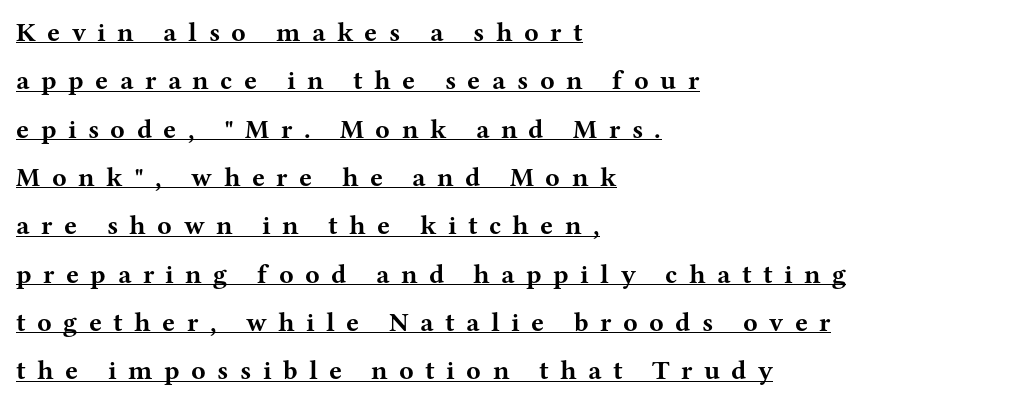
Q: Is the text bold? A: Yes.
Q: Is the text italic (slanted)? A: No, it is upright.
Q: Is the text underlined? A: Yes.
Q: How is the paragraph aligned? A: Left-aligned.
Q: Is the spacing between letters normal or unusually wide? A: Unusually wide.
